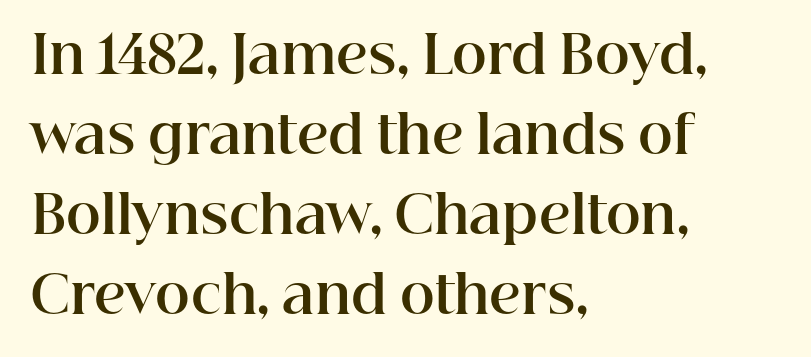
Q: Is the text bold? A: Yes.
Q: Is the text italic (slanted)? A: No, it is upright.
Q: Is the typeface a serif or a sans-serif typeface? A: Serif.
Q: Is the text underlined? A: No.
Q: How is the paragraph aligned? A: Left-aligned.
Q: Is the spacing between letters normal or unusually wide? A: Normal.
Q: Is the spacing between lines tight, normal or loose? A: Normal.
Q: Width (condensed, normal, or wide)? A: Normal.
Q: Stroke contrast? A: High.
Q: x-height? A: Medium.
Q: Monospaced? A: No.
